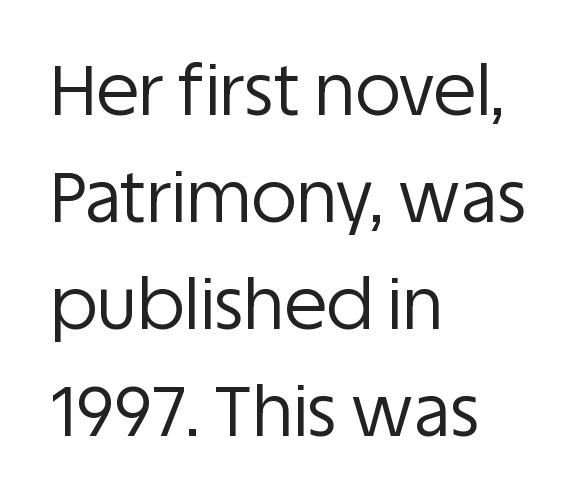
The paragraph has a hard left edge and a soft right edge. Vertical spacing — default. The rendering shows plain stroke endings on the letterforms — a sans-serif design. The gaps between neighbouring characters are ordinary and unremarkable. Letters have the restrained weight of plain body copy at most.
